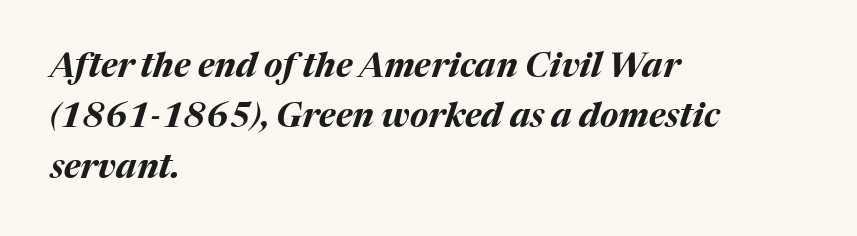
How are the letters spaced? Ordinarily, with no added tracking. This sample keeps an unexceptional amount of space between lines. Here the designer chose a conventional face with non-uniform glyph widths. Yep, that's italic — everything's leaning. Thick stems and heavy bowls — unmistakably bold. Each line starts at the same left margin while the right side varies.
